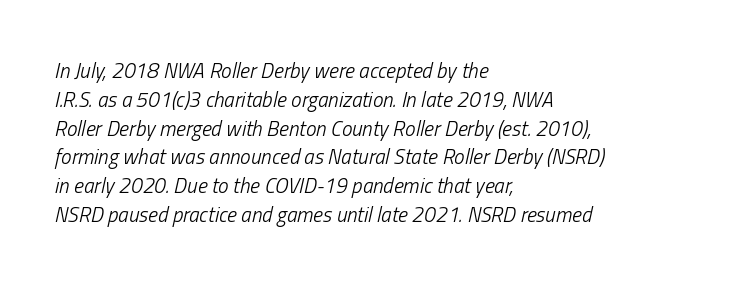
The image shows 21 px text type, italic (leaning right); set left-aligned, normal line spacing (1.37x), normal letter spacing, not underlined.
